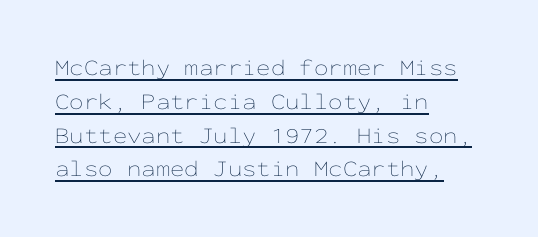
{"italic": "no", "bold": "no", "underline": "yes", "align": "left", "line_spacing": "normal", "line_spacing_ratio": 1.47, "letter_spacing": "normal", "letter_spacing_em": 0.0, "glyph_px": 23}
